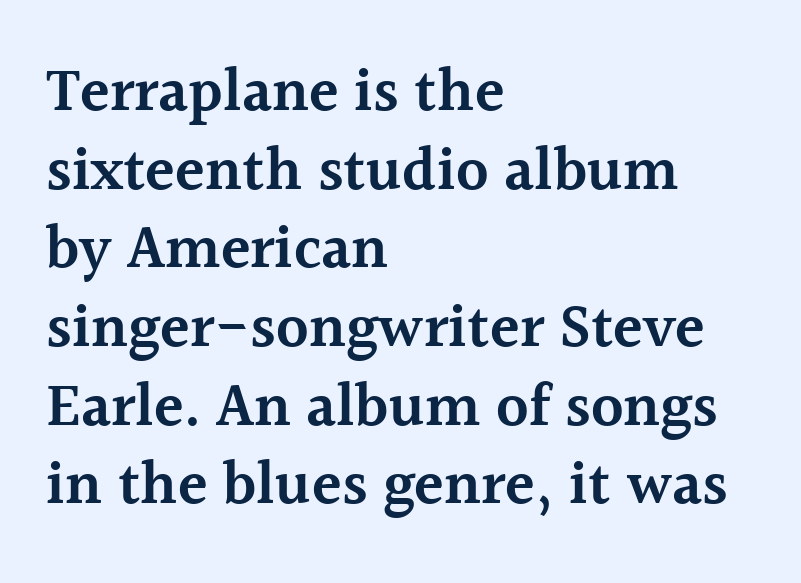
The image shows 61 px semibold serif type, upright; set left-aligned, normal line spacing (1.29x), normal letter spacing, not underlined; a medium x-height.
